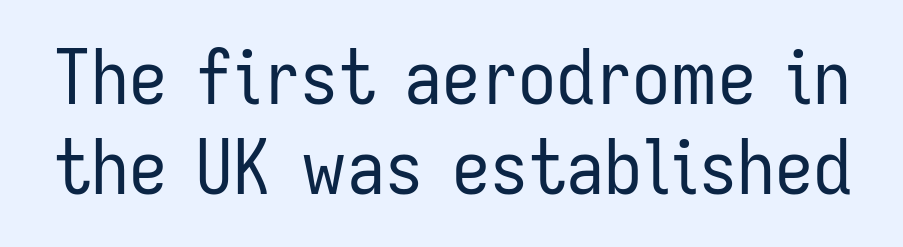
The image shows 76 px regular-weight, condensed sans-serif type, upright; set line spacing 1.19x, normal letter spacing, not underlined; low stroke contrast and a medium x-height.
